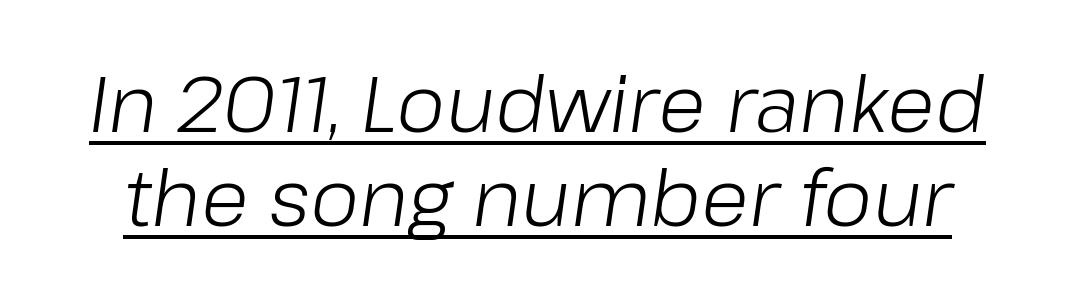
Q: Is the text bold? A: No.
Q: Is the text italic (slanted)? A: Yes, it leans right by about 8 degrees.
Q: Is the text underlined? A: Yes.
Q: Is the spacing between letters normal or unusually wide? A: Normal.
Q: Width (condensed, normal, or wide)? A: Normal.
Q: Stroke contrast? A: Low.
Q: x-height? A: Medium.
Q: Monospaced? A: No.
